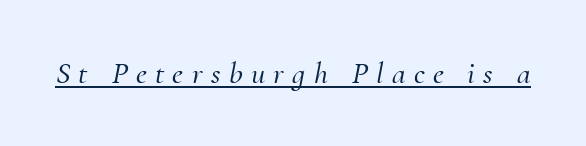
The image shows 31 px serif type, italic (leaning right); set unusually wide letter spacing (+0.27 em), underlined; medium stroke contrast and a small x-height.
